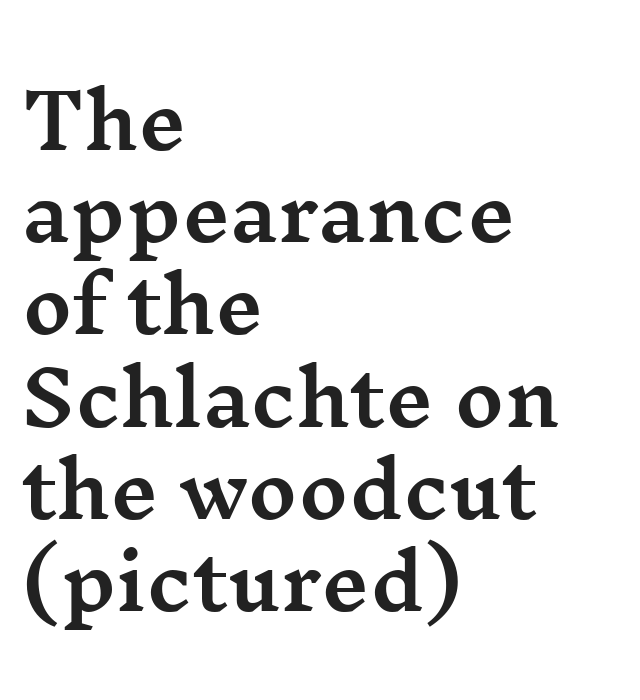
Q: Is the text italic (slanted)? A: No, it is upright.
Q: Is the typeface a serif or a sans-serif typeface? A: Serif.
Q: Is the text underlined? A: No.
Q: How is the paragraph aligned? A: Left-aligned.
Q: Is the spacing between letters normal or unusually wide? A: Normal.
Q: Width (condensed, normal, or wide)? A: Wide.
Q: Stroke contrast? A: Medium.
Q: x-height? A: Medium.
Q: Monospaced? A: No.
